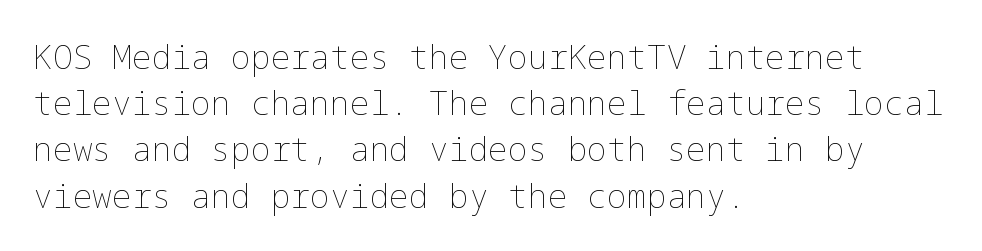
The rendering anchors every line to the left-hand side. Nope, not italic — everything's standing straight. Baseline-to-baseline distance is the conventional proportion of letter height. This rendering leaves character spacing at its baseline value. Weight: not bold — regular or lighter.
